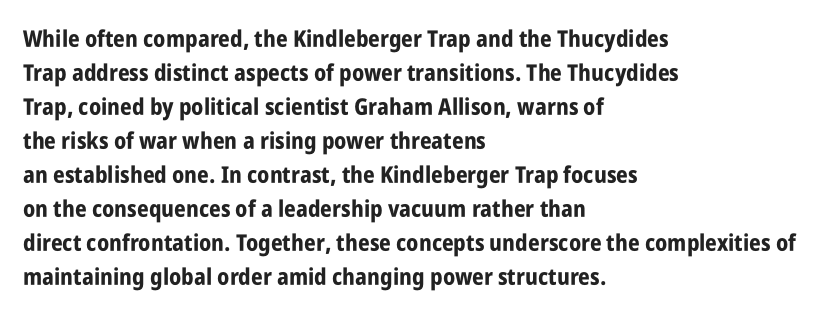
The strip under each line holds only bare page. How are the letters spaced? Ordinarily, with no added tracking. Line spacing here is normal. This rendering uses left alignment, leaving the right contour irregular. When letters stand straight like this, we call the style roman or upright. The rendering uses a bold face; every stroke is thick and dark.
